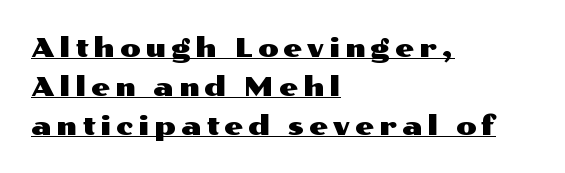
Q: Is the text italic (slanted)? A: No, it is upright.
Q: Is the text underlined? A: Yes.
Q: How is the paragraph aligned? A: Left-aligned.
Q: Is the spacing between lines tight, normal or loose? A: Normal.
